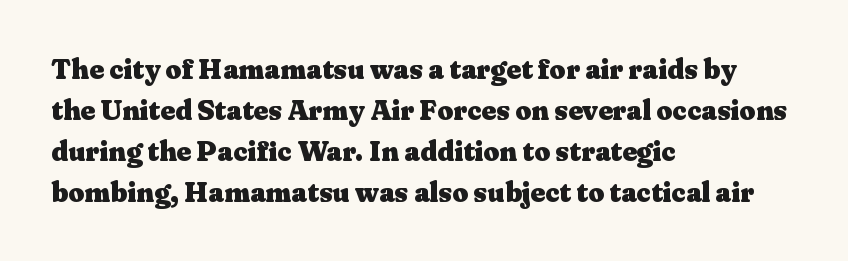
Line spacing here is normal. Horizontally, the lines are justified to the leading edge only. Character widths vary here, with narrow letters taking less room than wide ones. Notice how the stems are strictly vertical — no italics here. How heavy is the stroke? Heavy — this is a bold. The font family rendered here belongs to the serif group.
